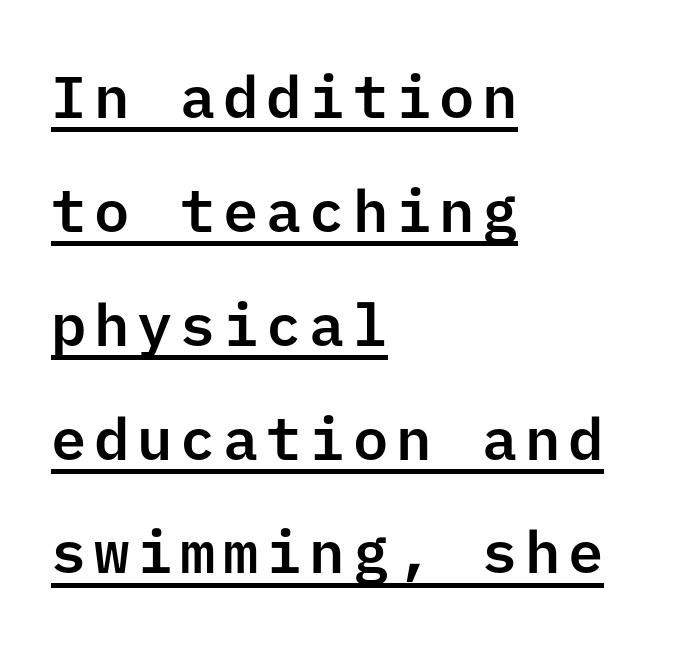
Q: Is the text italic (slanted)? A: No, it is upright.
Q: Is the typeface a serif or a sans-serif typeface? A: Sans-serif.
Q: Is the text underlined? A: Yes.
Q: How is the paragraph aligned? A: Left-aligned.
Q: Is the spacing between lines tight, normal or loose? A: Loose.
Q: Width (condensed, normal, or wide)? A: Normal.
Q: Stroke contrast? A: Low.
Q: x-height? A: Medium.
